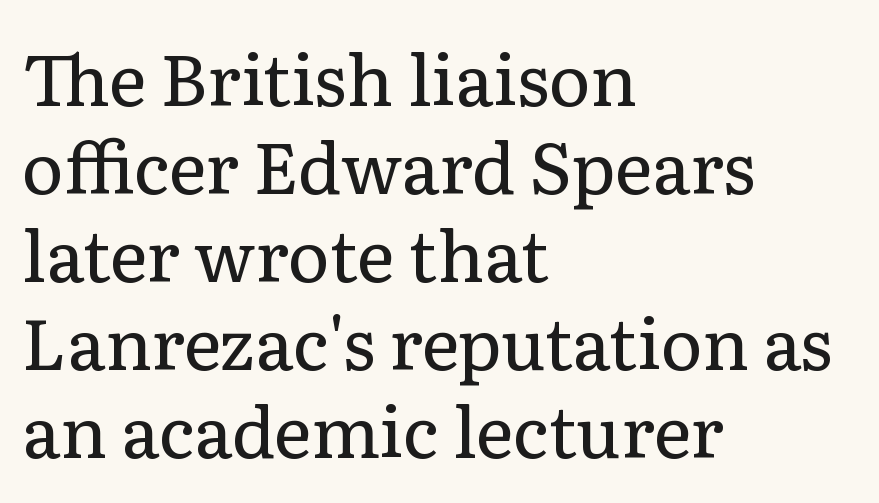
Q: Is the text bold? A: No.
Q: Is the text italic (slanted)? A: No, it is upright.
Q: Is the typeface a serif or a sans-serif typeface? A: Serif.
Q: Is the text underlined? A: No.
Q: How is the paragraph aligned? A: Left-aligned.
Q: Is the spacing between letters normal or unusually wide? A: Normal.
Q: Width (condensed, normal, or wide)? A: Normal.
Q: Stroke contrast? A: Low.
Q: x-height? A: Medium.
Q: Monospaced? A: No.
